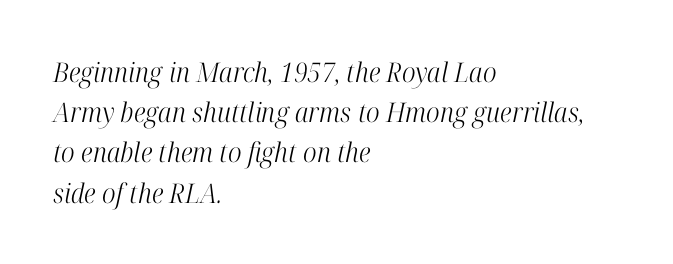
The image shows 27 px text type, italic (leaning right); set left-aligned, normal line spacing (1.49x), normal letter spacing, not underlined.
